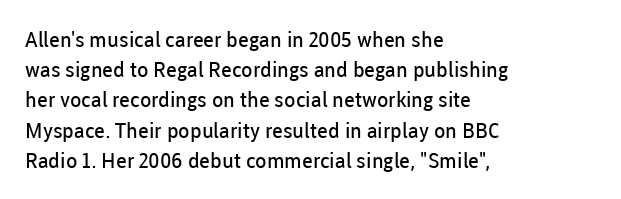
The image shows 21 px text type, upright; set left-aligned, normal line spacing (1.44x), normal letter spacing, not underlined.
